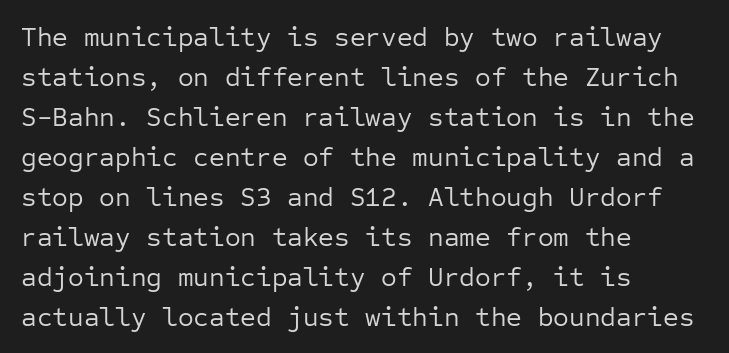
Italic: no, the glyphs are upright roman. Observe the ordinary spacing: letters are neighbours, not strangers. Line spacing here is normal. The zone under the glyphs is completely vacant. These lines stack with their left ends in a neat column.
